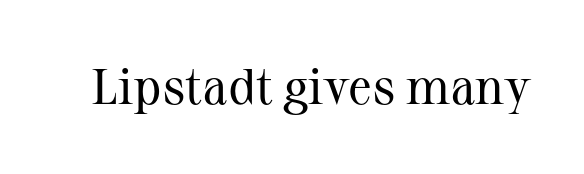
Q: Is the text bold? A: No.
Q: Is the text italic (slanted)? A: No, it is upright.
Q: Is the typeface a serif or a sans-serif typeface? A: Serif.
Q: Is the text underlined? A: No.
Q: Is the spacing between letters normal or unusually wide? A: Normal.
Q: Width (condensed, normal, or wide)? A: Normal.
Q: Stroke contrast? A: Medium.
Q: x-height? A: Medium.
Q: Monospaced? A: No.
